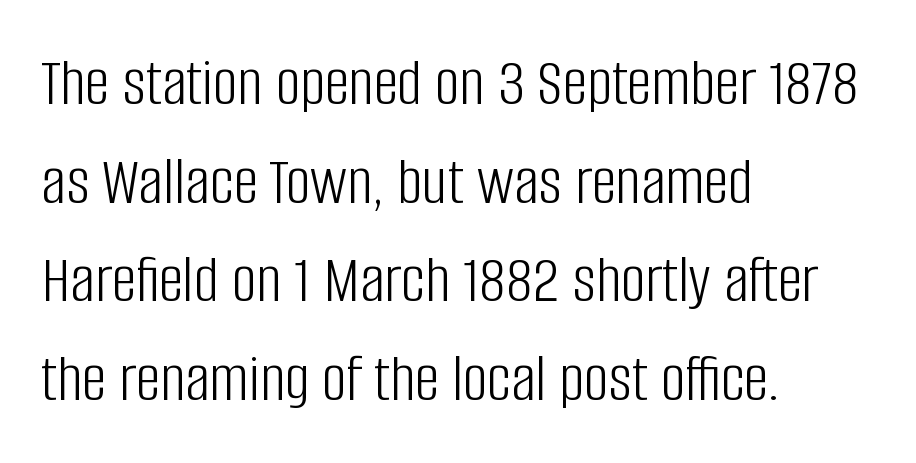
One glance says typical: line gaps are just what's usual. You could not count columns in this text — the font is proportionally spaced. Grotesque or geometric, the face here clearly has no serifs. Unmarked baselines from the first word to the last. The font is comparable to plain body text, perhaps lighter. Quick note: not italic, upright.
